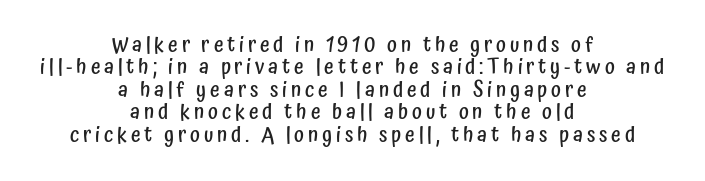
The image shows 21 px text type, upright; set centered, tight line spacing (1.07x), not underlined.
